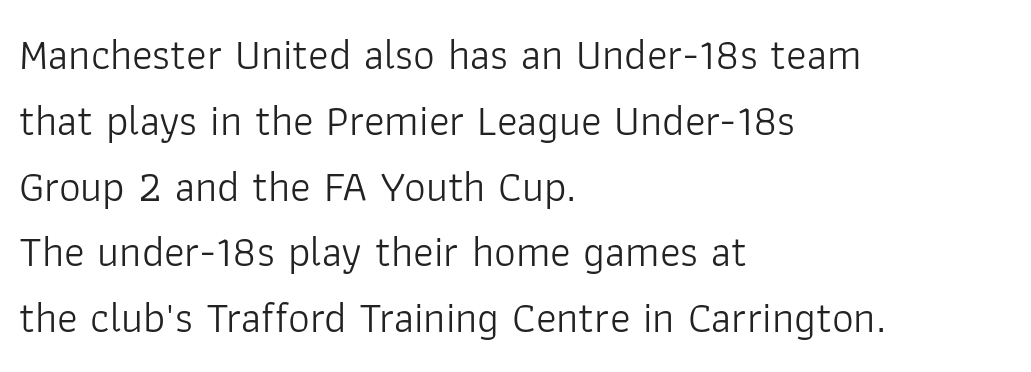
{"serif": "no", "italic": "no", "bold": "no", "weight": "light", "width": "normal", "stroke_contrast": "low", "x_height": "medium", "monospaced": "no", "underline": "no", "align": "left", "line_spacing": "normal", "line_spacing_ratio": 1.53, "letter_spacing": "normal", "letter_spacing_em": 0.0, "glyph_px": 43}
